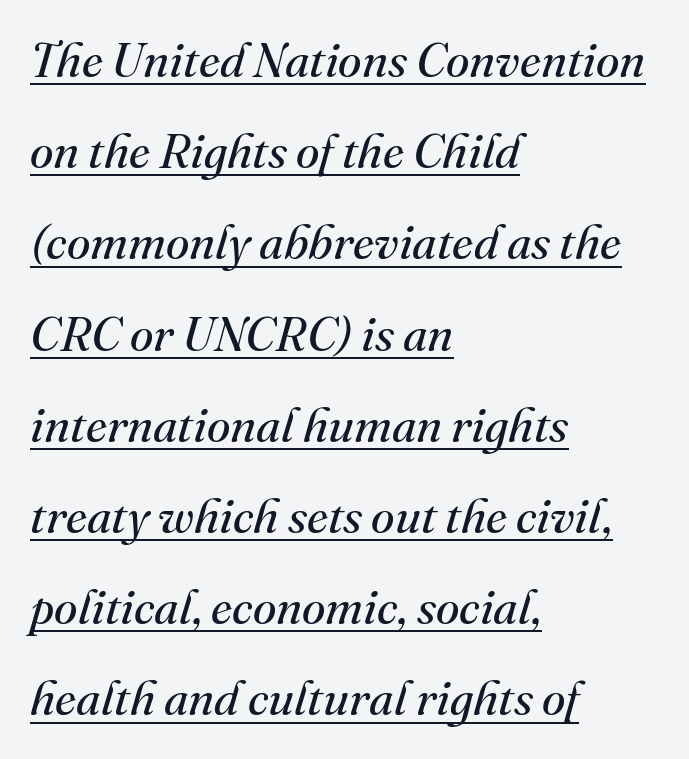
The image shows 48 px regular-weight serif type, italic (leaning right); set left-aligned, loose line spacing (1.9x), normal letter spacing, underlined; medium stroke contrast and a small x-height.
